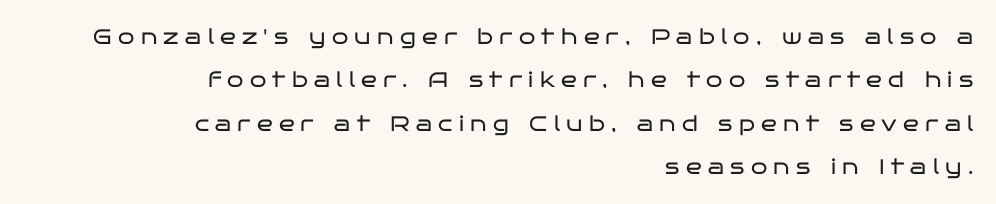
The image shows 21 px text type, upright; set right-aligned, loose line spacing (2.07x), unusually wide letter spacing (+0.3 em), not underlined.
